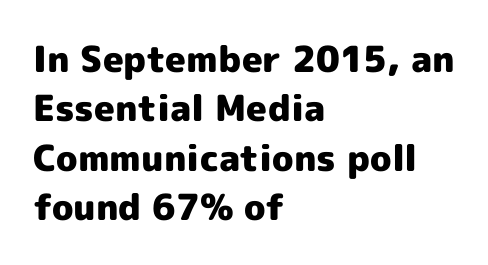
The image shows 36 px heavy sans-serif type, upright; set left-aligned, normal line spacing (1.37x), normal letter spacing, not underlined; a medium x-height.
